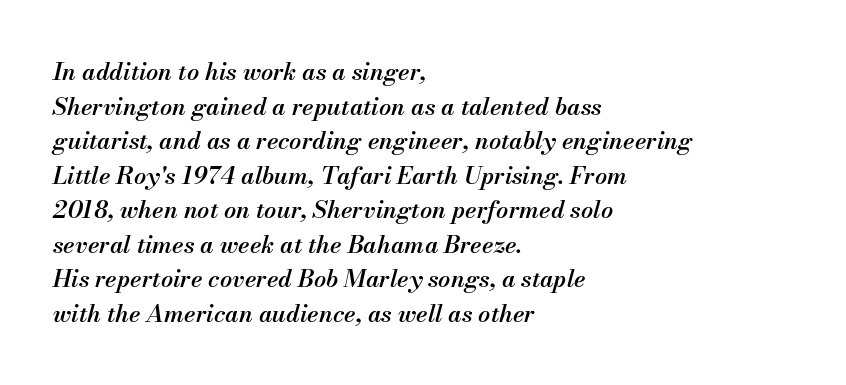
This sample is left-justified, so line endings fall wherever the words run out. In terms of letterspacing, this is plain default setting. The letters are semibold — heavier than regular but short of a full bold. The passage shown is not underscored anywhere. Slanted lettering throughout. Regular leading.
